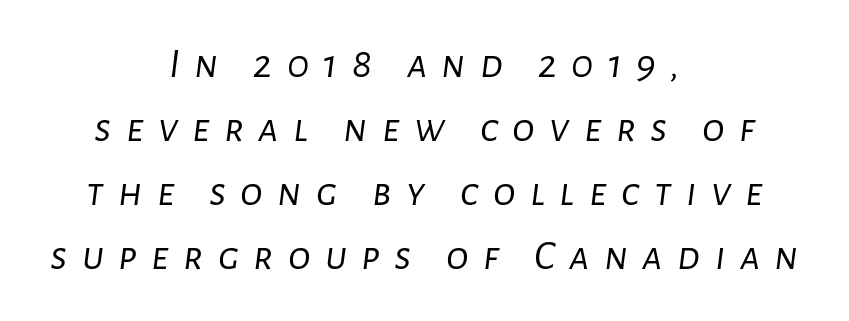
The image shows 42 px light type, italic (leaning right); set centered, normal line spacing (1.52x), unusually wide letter spacing (+0.34 em), not underlined; low stroke contrast and a medium x-height.
